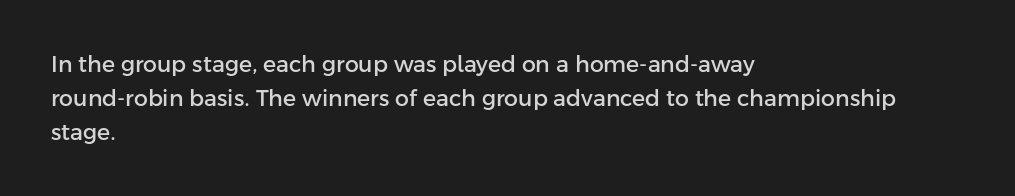
The image shows 22 px text type, upright; set left-aligned, normal line spacing (1.54x), normal letter spacing, not underlined.
